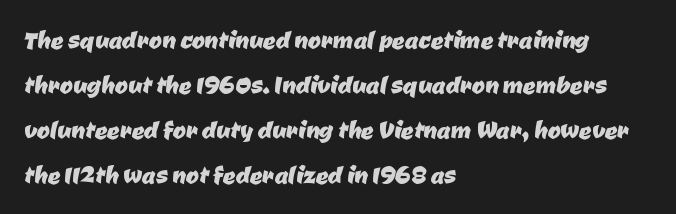
{"serif": "no", "width": "normal", "stroke_contrast": "low", "x_height": "medium", "monospaced": "no", "underline": "no", "align": "left", "line_spacing": "normal", "line_spacing_ratio": 1.45, "letter_spacing": "normal", "letter_spacing_em": 0.0, "glyph_px": 31}
